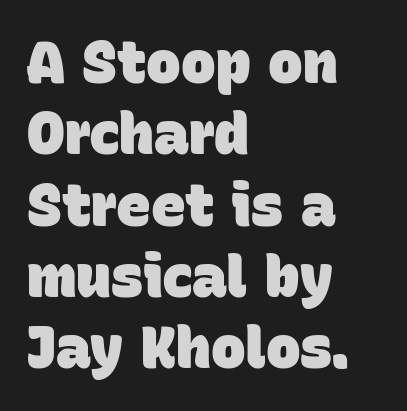
There is no visible air inserted between adjacent glyphs. The typesetter chose a ragged-right arrangement here. The rendering shows plain stroke endings on the letterforms — a sans-serif design. Only glyphs here, with clear space below each row. Typesetter's note: full bold, strokes at maximum text heaviness. Here the designer chose a conventional face with non-uniform glyph widths.
